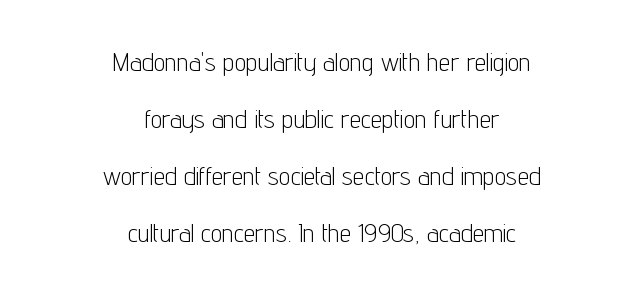
The image shows 26 px text type, upright; set centered, loose line spacing (2.19x), normal letter spacing, not underlined.
